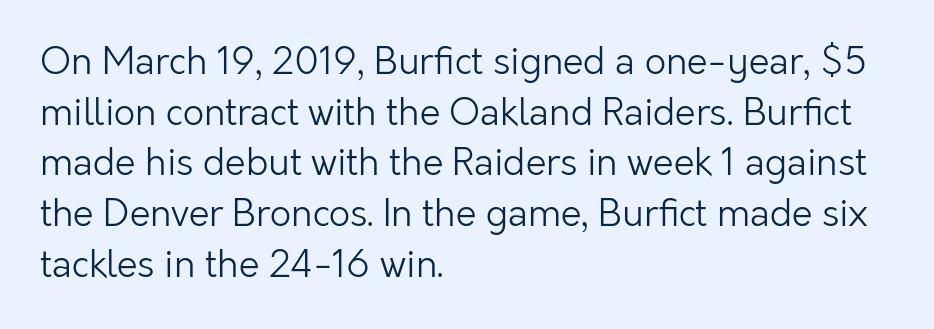
{"serif": "no", "italic": "no", "bold": "no", "weight": "light", "width": "normal", "stroke_contrast": "low", "x_height": "medium", "monospaced": "no", "underline": "no", "align": "left", "line_spacing": "normal", "line_spacing_ratio": 1.37, "letter_spacing": "normal", "letter_spacing_em": 0.0, "glyph_px": 37}
